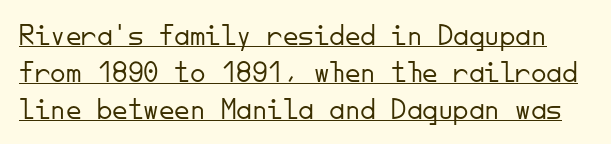
Q: Is the text bold? A: No.
Q: Is the text italic (slanted)? A: No, it is upright.
Q: Is the typeface a serif or a sans-serif typeface? A: Sans-serif.
Q: Is the text underlined? A: Yes.
Q: Is the spacing between letters normal or unusually wide? A: Normal.
Q: Width (condensed, normal, or wide)? A: Normal.
Q: Stroke contrast? A: Low.
Q: x-height? A: Small.
Q: Monospaced? A: Yes.
